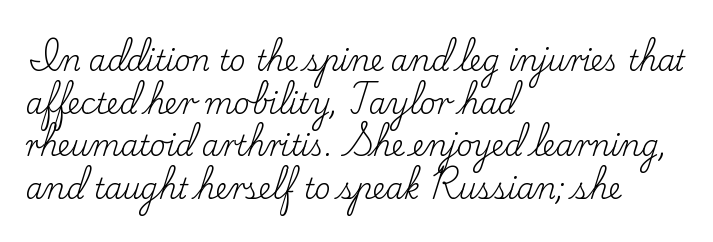
Q: Is the text bold? A: No.
Q: Is the text italic (slanted)? A: Yes.
Q: Is the typeface a serif or a sans-serif typeface? A: Serif.
Q: Is the text underlined? A: No.
Q: How is the paragraph aligned? A: Left-aligned.
Q: Is the spacing between letters normal or unusually wide? A: Normal.
Q: Is the spacing between lines tight, normal or loose? A: Normal.
Q: Width (condensed, normal, or wide)? A: Normal.
Q: Stroke contrast? A: Low.
Q: x-height? A: Small.
Q: Monospaced? A: No.
